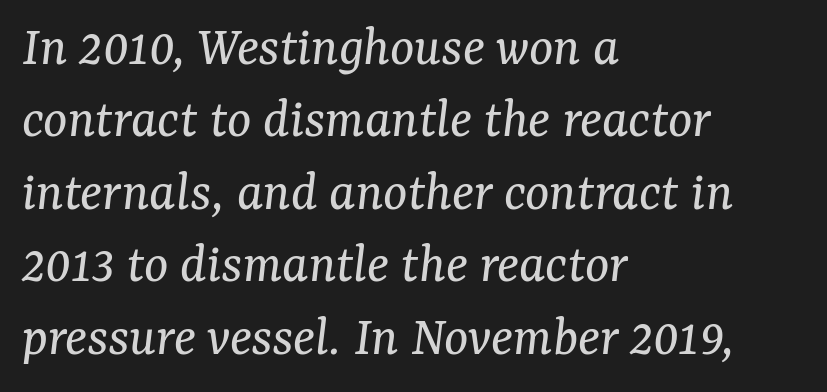
{"serif": "yes", "italic": "yes", "lean": "right", "slant_degrees": 7, "bold": "no", "weight": "regular", "width": "normal", "stroke_contrast": "medium", "x_height": "medium", "monospaced": "no", "underline": "no", "align": "left", "line_spacing": "normal", "line_spacing_ratio": 1.27, "letter_spacing": "normal", "letter_spacing_em": 0.0, "glyph_px": 57}
